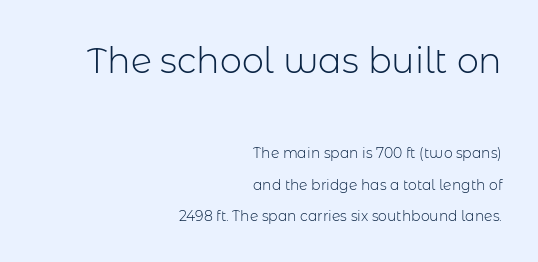
The image shows 35 px light sans-serif type, upright; set right-aligned, loose line spacing (2.26x), normal letter spacing, not underlined; the first (top) block is 2.5x larger; low stroke contrast and a medium x-height.
